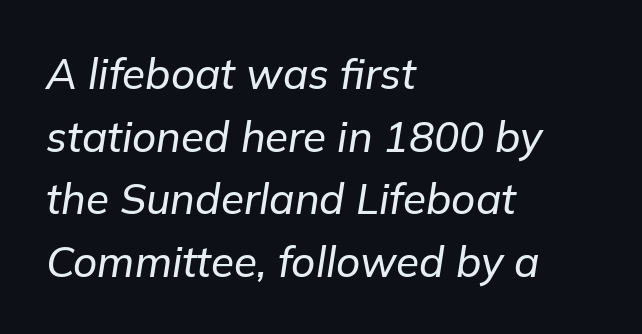
Q: Is the text italic (slanted)? A: Yes, it leans right by about 9 degrees.
Q: Is the text underlined? A: No.
Q: How is the paragraph aligned? A: Left-aligned.
Q: Is the spacing between letters normal or unusually wide? A: Normal.
Q: Is the spacing between lines tight, normal or loose? A: Normal.
Q: Width (condensed, normal, or wide)? A: Normal.
Q: Stroke contrast? A: Low.
Q: x-height? A: Medium.
Q: Monospaced? A: No.
